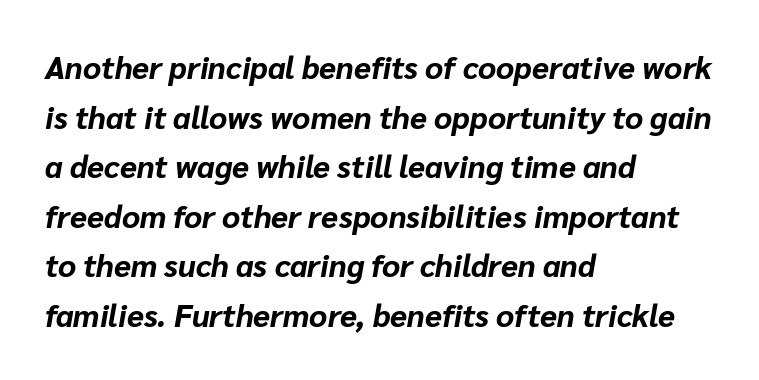
A student would call this left alignment; a typographer would say flush left, rag right. Heft: maximum for text — a bold. A typesetter would call this zero additional tracking. Honestly, the row spacing looks completely unremarkable. Do the characters align in a grid? No, the font is proportional. The specimen omits any rule beneath the text block's lines.
